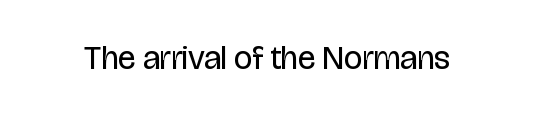
{"serif": "no", "italic": "no", "bold": "no", "weight": "regular", "width": "condensed", "stroke_contrast": "low", "x_height": "large", "monospaced": "no", "underline": "no", "letter_spacing": "normal", "letter_spacing_em": 0.0, "glyph_px": 33}
